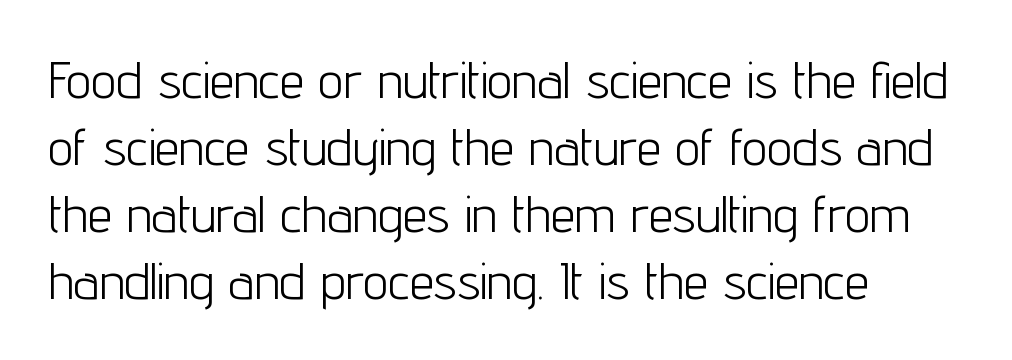
The image shows 50 px light, condensed sans-serif type, upright; set left-aligned, normal line spacing (1.34x), normal letter spacing, not underlined; low stroke contrast and a medium x-height.
